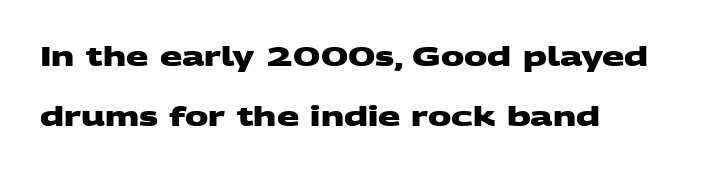
Q: Is the text bold? A: Yes.
Q: Is the text underlined? A: No.
Q: How is the paragraph aligned? A: Left-aligned.
Q: Is the spacing between letters normal or unusually wide? A: Normal.
Q: Is the spacing between lines tight, normal or loose? A: Loose.
